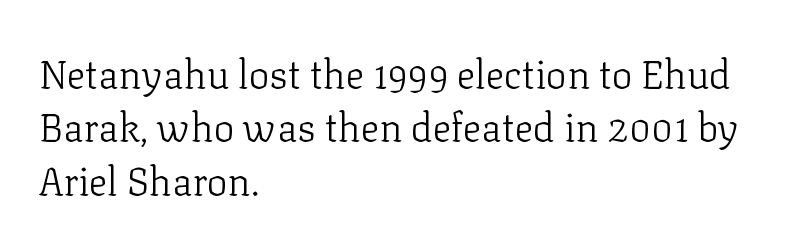
Q: Is the text bold? A: No.
Q: Is the text italic (slanted)? A: No, it is upright.
Q: Is the typeface a serif or a sans-serif typeface? A: Serif.
Q: Is the text underlined? A: No.
Q: How is the paragraph aligned? A: Left-aligned.
Q: Is the spacing between letters normal or unusually wide? A: Normal.
Q: Is the spacing between lines tight, normal or loose? A: Normal.
Q: Width (condensed, normal, or wide)? A: Normal.
Q: Stroke contrast? A: Low.
Q: x-height? A: Medium.
Q: Monospaced? A: No.
